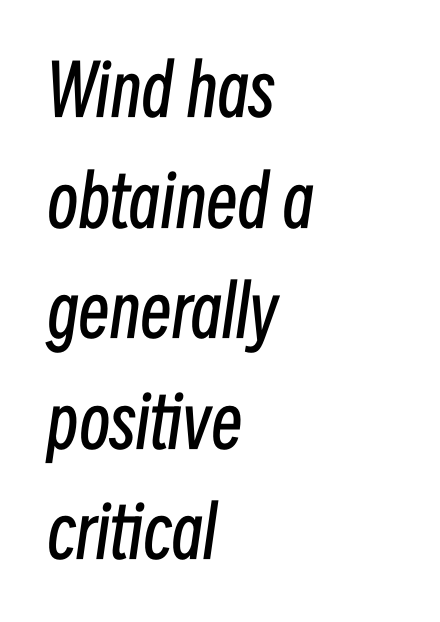
{"italic": "yes", "lean": "right", "slant_degrees": 8, "bold": "no", "weight": "regular", "width": "condensed", "stroke_contrast": "low", "x_height": "medium", "monospaced": "no", "underline": "no", "align": "left", "line_spacing": "normal", "line_spacing_ratio": 1.58, "letter_spacing": "normal", "letter_spacing_em": 0.0, "glyph_px": 70}
